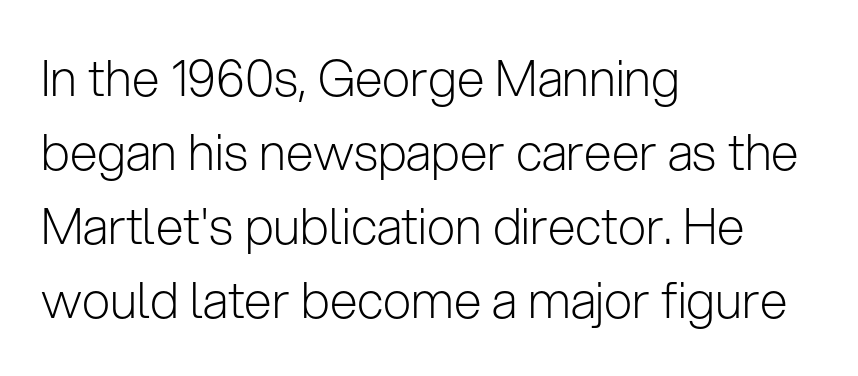
The image shows 50 px light sans-serif type, upright; set left-aligned, normal line spacing (1.48x), normal letter spacing, not underlined; low stroke contrast and a medium x-height.
